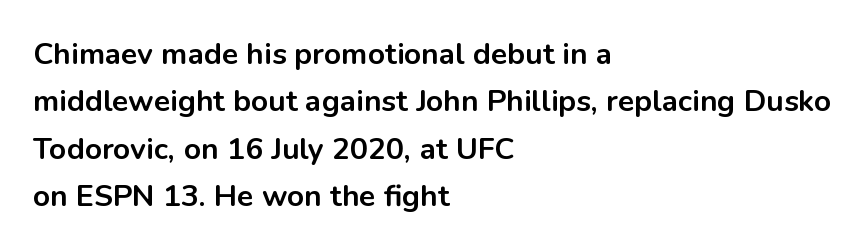
Q: Is the text bold? A: Yes.
Q: Is the text italic (slanted)? A: No, it is upright.
Q: Is the typeface a serif or a sans-serif typeface? A: Sans-serif.
Q: Is the text underlined? A: No.
Q: How is the paragraph aligned? A: Left-aligned.
Q: Is the spacing between letters normal or unusually wide? A: Normal.
Q: Is the spacing between lines tight, normal or loose? A: Normal.
Q: Width (condensed, normal, or wide)? A: Normal.
Q: Stroke contrast? A: Low.
Q: x-height? A: Medium.
Q: Monospaced? A: No.
